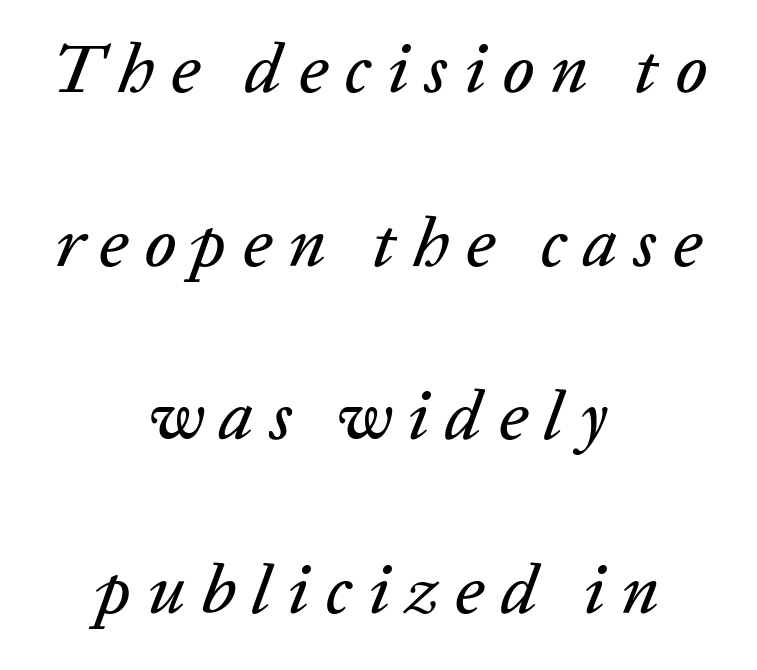
Q: Is the text italic (slanted)? A: Yes, it leans right by about 20 degrees.
Q: Is the text underlined? A: No.
Q: How is the paragraph aligned? A: Centered.
Q: Is the spacing between letters normal or unusually wide? A: Unusually wide.
Q: Is the spacing between lines tight, normal or loose? A: Loose.
Q: Width (condensed, normal, or wide)? A: Normal.
Q: Stroke contrast? A: Low.
Q: x-height? A: Medium.
Q: Monospaced? A: No.
